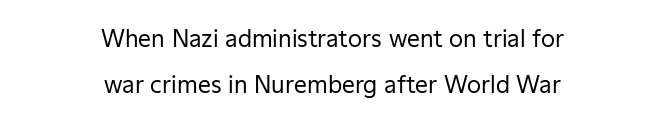
{"italic": "no", "bold": "no", "underline": "no", "align": "center", "line_spacing": "loose", "line_spacing_ratio": 2.0, "letter_spacing": "normal", "letter_spacing_em": 0.0, "glyph_px": 23}
